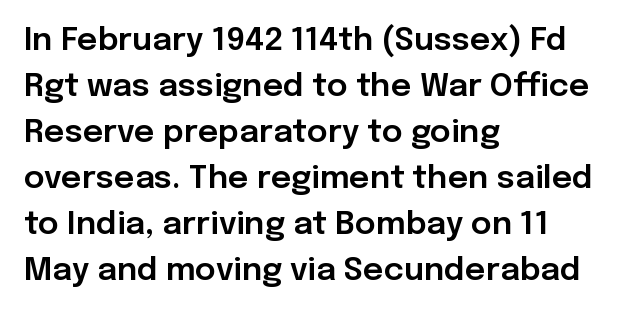
{"serif": "no", "italic": "no", "width": "normal", "stroke_contrast": "low", "x_height": "medium", "monospaced": "no", "underline": "no", "align": "left", "line_spacing": "normal", "line_spacing_ratio": 1.44, "letter_spacing": "normal", "letter_spacing_em": 0.0, "glyph_px": 32}
